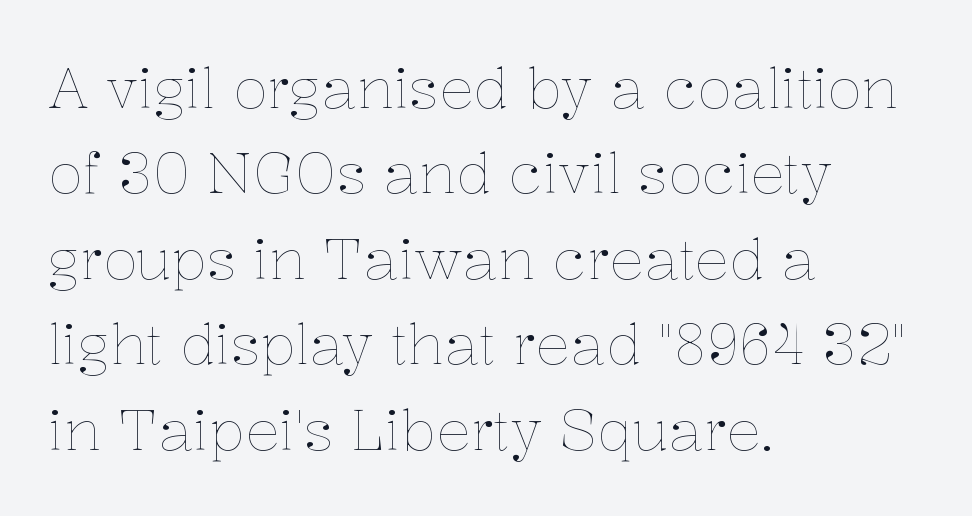
The image shows 57 px thin type, upright; set left-aligned, normal line spacing (1.5x), normal letter spacing, not underlined; low stroke contrast and a medium x-height.
